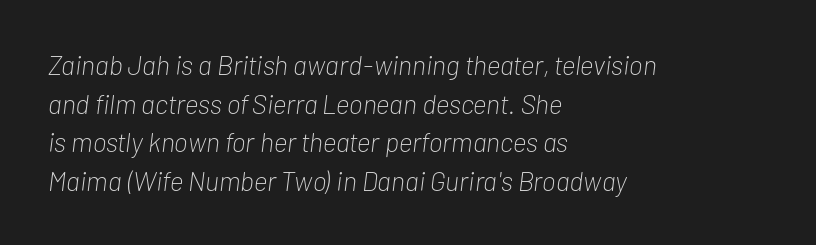
{"italic": "yes", "lean": "right", "slant_degrees": 7, "bold": "no", "underline": "no", "align": "left", "line_spacing": "normal", "line_spacing_ratio": 1.43, "letter_spacing": "normal", "letter_spacing_em": 0.0, "glyph_px": 27}
